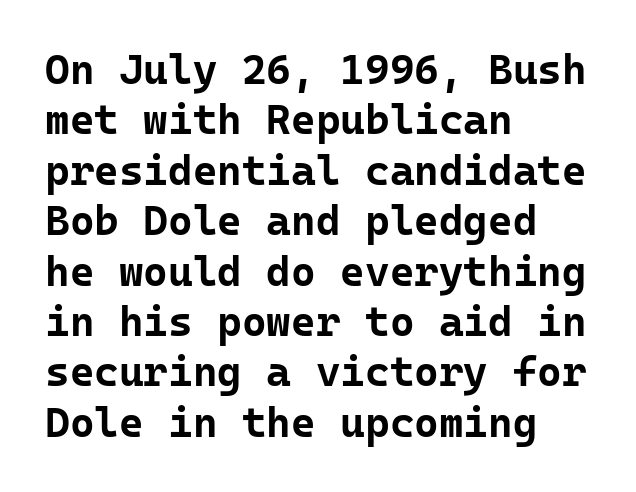
Characters follow at the spacing the type designer built in. The passage shown is typed in a monospace face where columns stay perfectly aligned. The characters display no serif detailing; their extremities are plain. The passage shown is not underscored anywhere. Line starts are locked; line ends wander.
